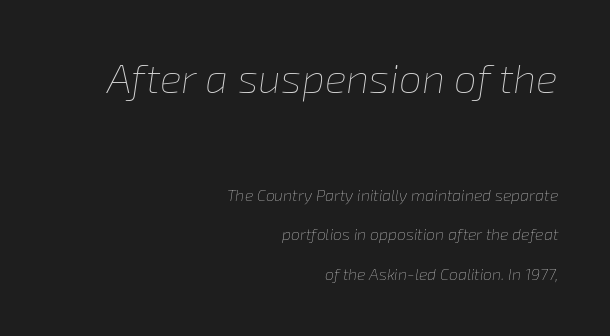
Q: Is the text bold? A: No.
Q: Is the text italic (slanted)? A: Yes, it leans right by about 8 degrees.
Q: Is the text underlined? A: No.
Q: How is the paragraph aligned? A: Right-aligned.
Q: Is the spacing between letters normal or unusually wide? A: Normal.
Q: Is the spacing between lines tight, normal or loose? A: Loose.
Q: Which block of text is set in a larger size, the first (top) or the second (bottom)? A: The first (top) one.
Q: Width (condensed, normal, or wide)? A: Normal.
Q: Stroke contrast? A: Low.
Q: x-height? A: Medium.
Q: Monospaced? A: No.
